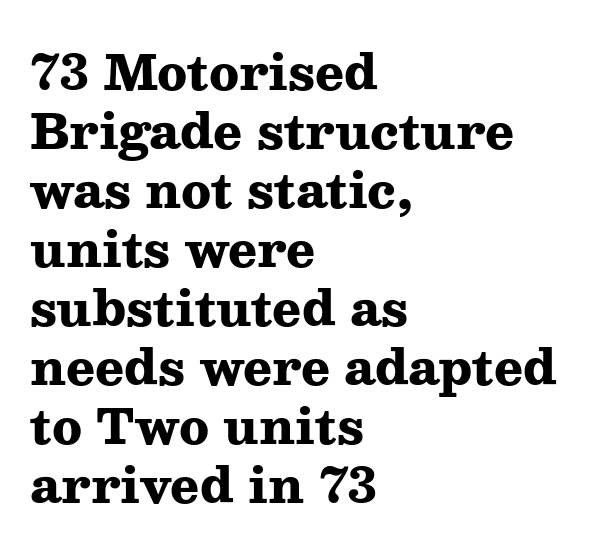
{"serif": "yes", "italic": "no", "bold": "yes", "weight": "heavy", "width": "wide", "stroke_contrast": "medium", "x_height": "medium", "monospaced": "no", "underline": "no", "align": "left", "line_spacing_ratio": 1.23, "letter_spacing": "normal", "letter_spacing_em": 0.0, "glyph_px": 48}
